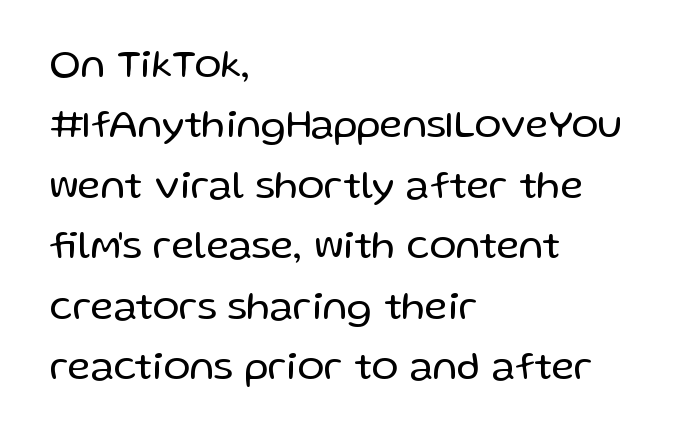
Compared with a centered layout, this one pins lines to the left instead. The glyphs in this specimen are sans serif. Plain, unruled lines of type. How are the letters spaced? Ordinarily, with no added tracking. Do the characters align in a grid? No, the font is proportional. The letters look calm and open, with moderate or lighter stems.
